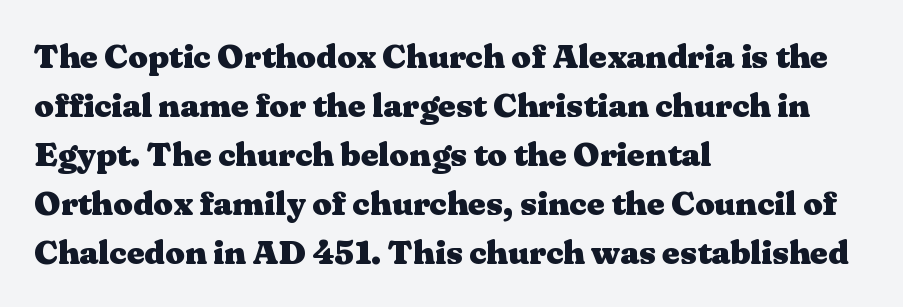
Tracking value appears to be zero — textbook default spacing. This is roman type, the default non-slanted kind. Line spacing here is normal. The passage is arranged the way most books set body copy — flush left. Bold? Absolutely — the strokes are thick and heavy.
